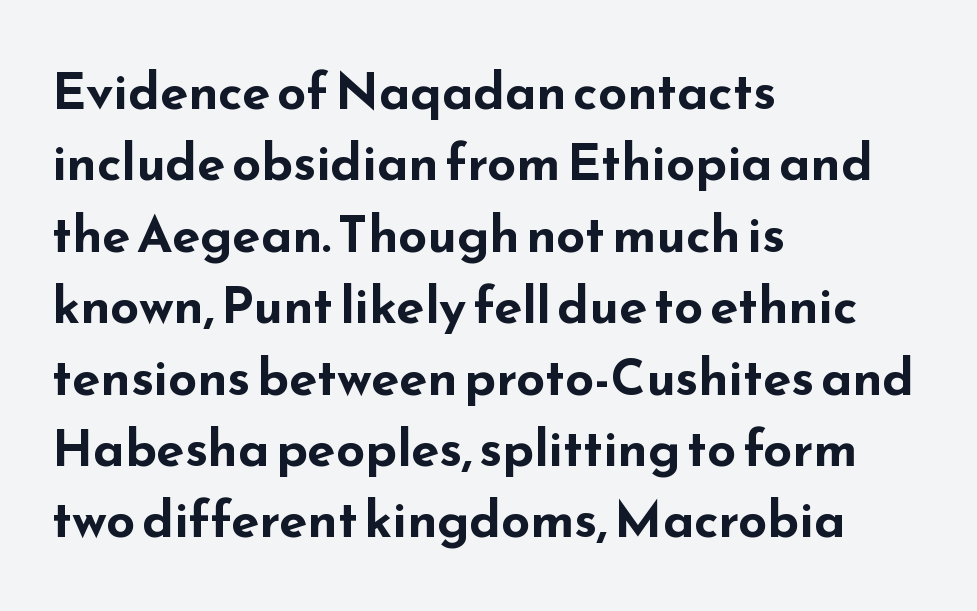
The image shows 51 px bold, wide sans-serif type, upright; set left-aligned, normal line spacing (1.4x), normal letter spacing, not underlined; low stroke contrast and a small x-height.
